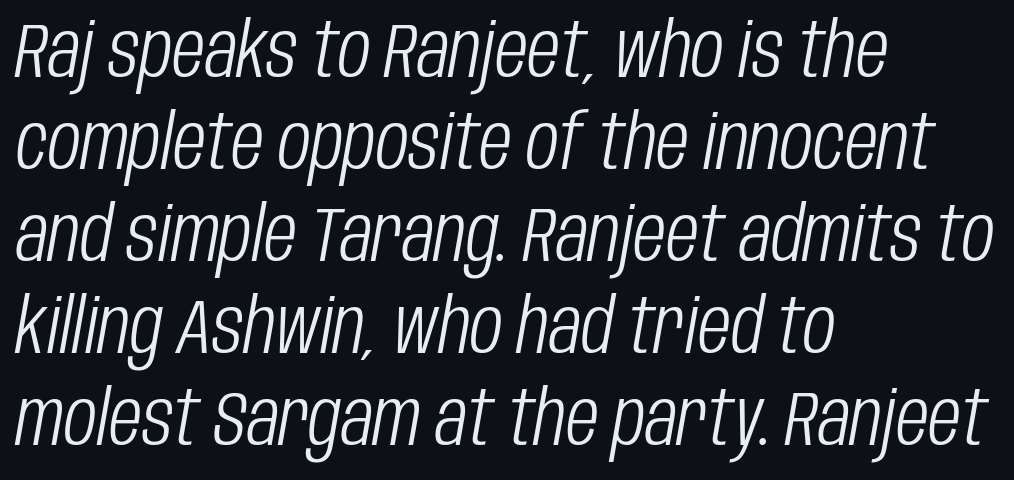
Q: Is the text bold? A: No.
Q: Is the text italic (slanted)? A: Yes, it leans right by about 10 degrees.
Q: Is the text underlined? A: No.
Q: How is the paragraph aligned? A: Left-aligned.
Q: Is the spacing between letters normal or unusually wide? A: Normal.
Q: Width (condensed, normal, or wide)? A: Condensed.
Q: Stroke contrast? A: Low.
Q: x-height? A: Large.
Q: Monospaced? A: No.
